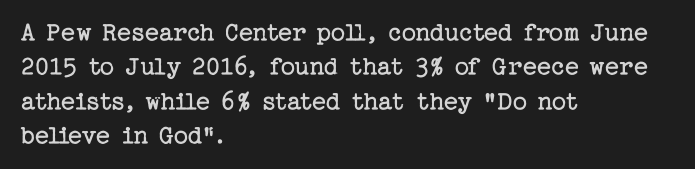
Q: Is the text bold? A: No.
Q: Is the text italic (slanted)? A: No, it is upright.
Q: Is the typeface a serif or a sans-serif typeface? A: Serif.
Q: Is the text underlined? A: No.
Q: How is the paragraph aligned? A: Left-aligned.
Q: Is the spacing between letters normal or unusually wide? A: Normal.
Q: Width (condensed, normal, or wide)? A: Normal.
Q: Stroke contrast? A: Low.
Q: x-height? A: Medium.
